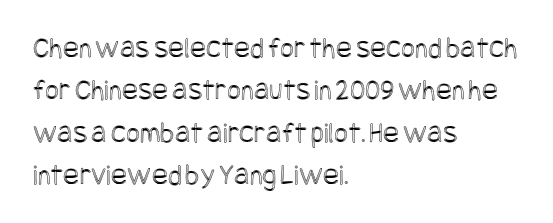
{"italic": "no", "width": "condensed", "x_height": "large", "underline": "no", "align": "left", "line_spacing": "normal", "line_spacing_ratio": 1.41, "letter_spacing": "normal", "letter_spacing_em": 0.0, "glyph_px": 30}
